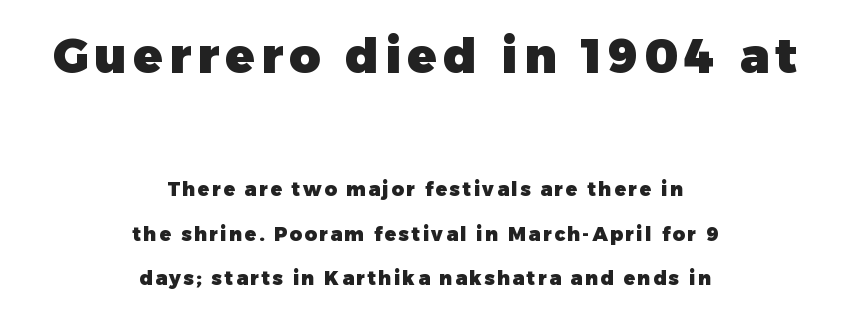
The image shows 48 px heavy sans-serif type, upright; set centered, loose line spacing (2.35x), not underlined; the first (top) block is 2.53x larger; low stroke contrast and a medium x-height.
